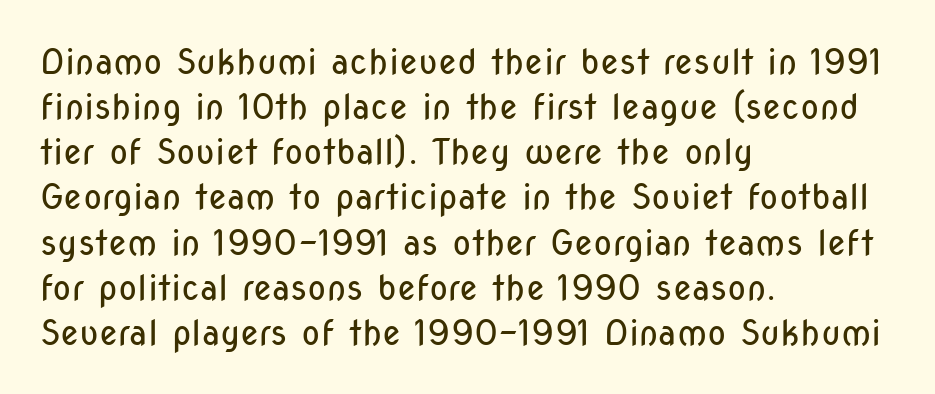
The image shows 35 px regular-weight, condensed sans-serif type, upright; set left-aligned, normal line spacing (1.29x), normal letter spacing, not underlined; low stroke contrast and a medium x-height.
